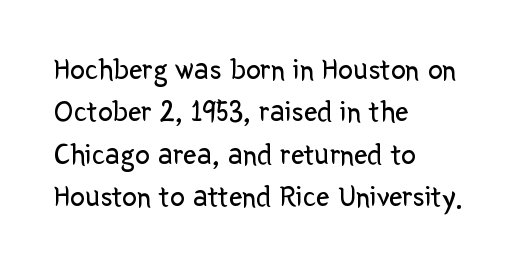
This rendering features lettering with no underline. Each letter keeps its own natural width here, so spacing adapts to shape. This block has exactly the height ordinary leading produces. Unlike a traditional serif, this face leaves its strokes unadorned.
